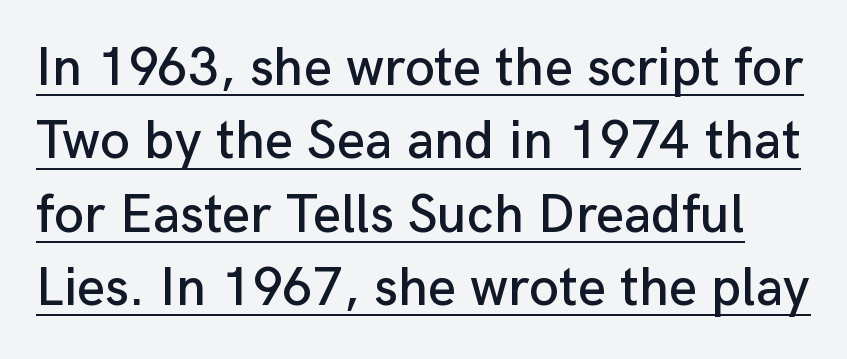
Q: Is the text italic (slanted)? A: No, it is upright.
Q: Is the typeface a serif or a sans-serif typeface? A: Sans-serif.
Q: Is the text underlined? A: Yes.
Q: Is the spacing between letters normal or unusually wide? A: Normal.
Q: Is the spacing between lines tight, normal or loose? A: Normal.
Q: Width (condensed, normal, or wide)? A: Normal.
Q: Stroke contrast? A: Low.
Q: x-height? A: Medium.
Q: Monospaced? A: No.
